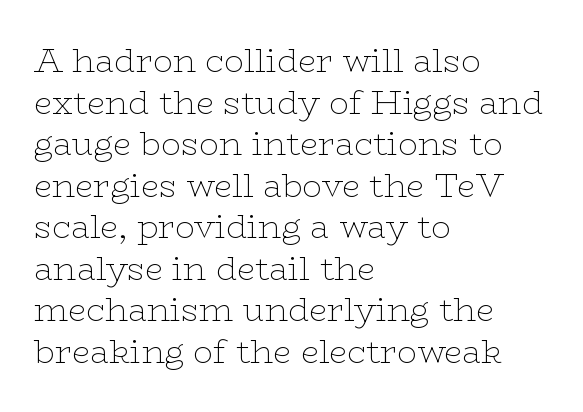
Q: Is the text bold? A: No.
Q: Is the text italic (slanted)? A: No, it is upright.
Q: Is the typeface a serif or a sans-serif typeface? A: Serif.
Q: Is the text underlined? A: No.
Q: How is the paragraph aligned? A: Left-aligned.
Q: Is the spacing between letters normal or unusually wide? A: Normal.
Q: Is the spacing between lines tight, normal or loose? A: Normal.
Q: Width (condensed, normal, or wide)? A: Wide.
Q: Stroke contrast? A: Low.
Q: x-height? A: Medium.
Q: Monospaced? A: No.
